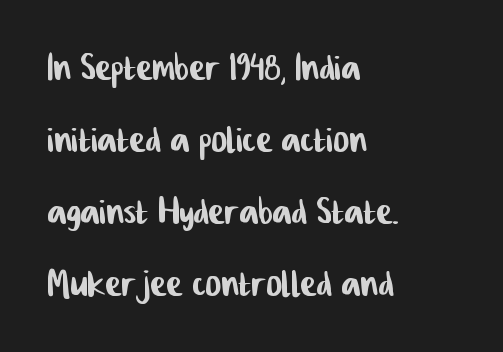
The image shows 48 px condensed sans-serif type; set left-aligned, normal line spacing (1.5x), normal letter spacing, not underlined; low stroke contrast and a medium x-height.
